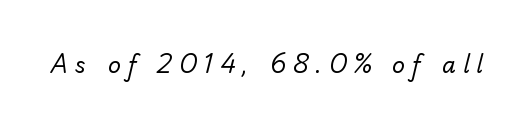
{"bold": "no", "underline": "no", "letter_spacing": "wide", "letter_spacing_em": 0.33, "glyph_px": 22}
